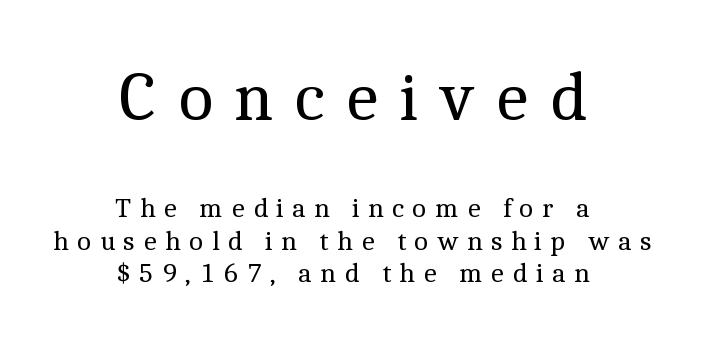
The letterforms stand isolated, each surrounded by extra space. Any mark beneath the type? The region is blank. Stems and bowls with no extra thickness — not bold. What kind of face is this? One with serifs. Rendered with straight, roman letterforms.
